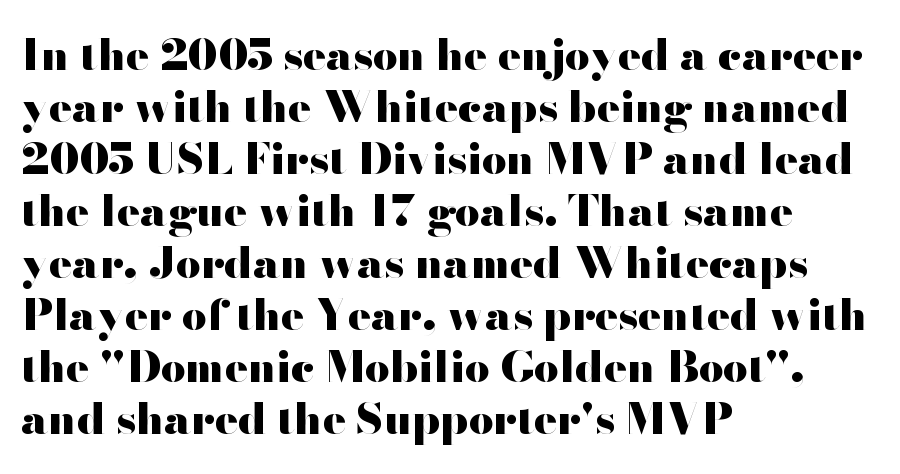
{"serif": "no", "italic": "no", "bold": "yes", "weight": "heavy", "width": "wide", "stroke_contrast": "high", "x_height": "small", "monospaced": "no", "underline": "no", "align": "left", "line_spacing_ratio": 1.21, "letter_spacing": "normal", "letter_spacing_em": 0.0, "glyph_px": 43}
